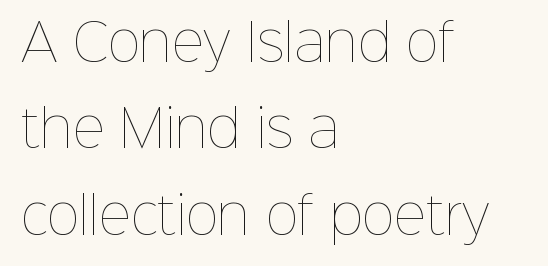
{"italic": "no", "bold": "no", "weight": "thin", "width": "normal", "stroke_contrast": "low", "x_height": "medium", "monospaced": "no", "underline": "no", "align": "left", "line_spacing_ratio": 1.73, "letter_spacing": "normal", "letter_spacing_em": 0.0, "glyph_px": 50}
